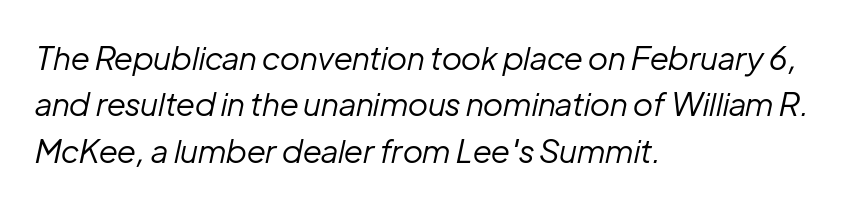
{"italic": "yes", "lean": "right", "slant_degrees": 12, "bold": "no", "weight": "regular", "width": "normal", "stroke_contrast": "low", "x_height": "medium", "monospaced": "no", "underline": "no", "align": "left", "line_spacing": "normal", "line_spacing_ratio": 1.45, "letter_spacing": "normal", "letter_spacing_em": 0.0, "glyph_px": 32}
